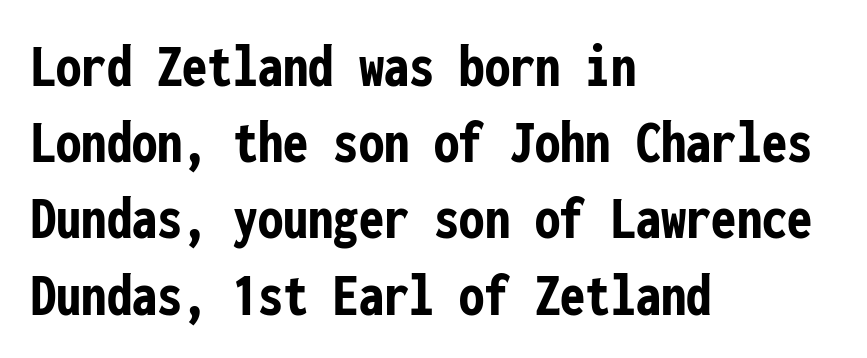
The image shows 63 px semibold, condensed sans-serif type, upright, monospaced; set left-aligned, line spacing 1.21x, normal letter spacing, not underlined; low stroke contrast and a medium x-height.
